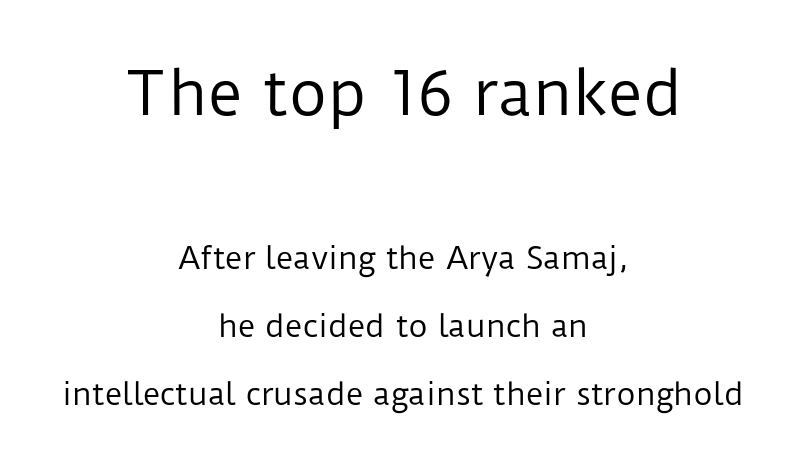
Q: Is the text bold? A: No.
Q: Is the text italic (slanted)? A: No, it is upright.
Q: Is the typeface a serif or a sans-serif typeface? A: Sans-serif.
Q: Is the text underlined? A: No.
Q: How is the paragraph aligned? A: Centered.
Q: Is the spacing between letters normal or unusually wide? A: Normal.
Q: Is the spacing between lines tight, normal or loose? A: Loose.
Q: Which block of text is set in a larger size, the first (top) or the second (bottom)? A: The first (top) one.
Q: Width (condensed, normal, or wide)? A: Normal.
Q: Stroke contrast? A: Low.
Q: x-height? A: Medium.
Q: Monospaced? A: No.
